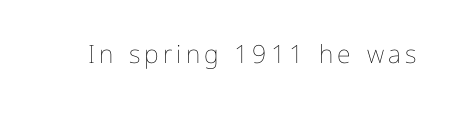
Q: Is the text bold? A: No.
Q: Is the text italic (slanted)? A: No, it is upright.
Q: Is the text underlined? A: No.
